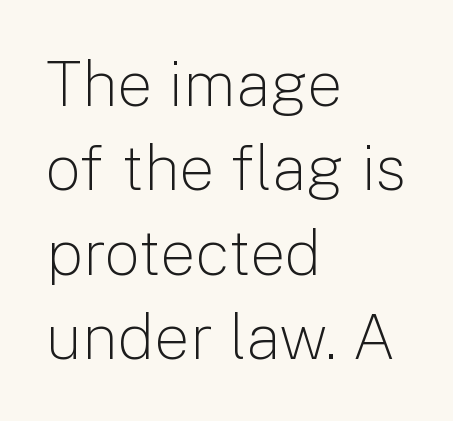
Posture: straight, roman, zero tilt. Ink coverage per letter is moderate at most. The baseline area is clear. Tracking here is standard; glyphs follow each other at the usual distance. A normal amount of white space separates one row of letters from the next.
